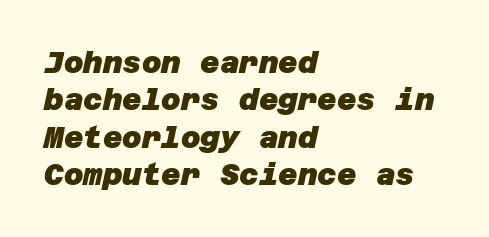
The horizontal fit of the characters is conventional and even. The rows are spaced the way most documents space them. Casual observation: everything's shoved over to the left. Typographically, this falls in the sans-serif category.
